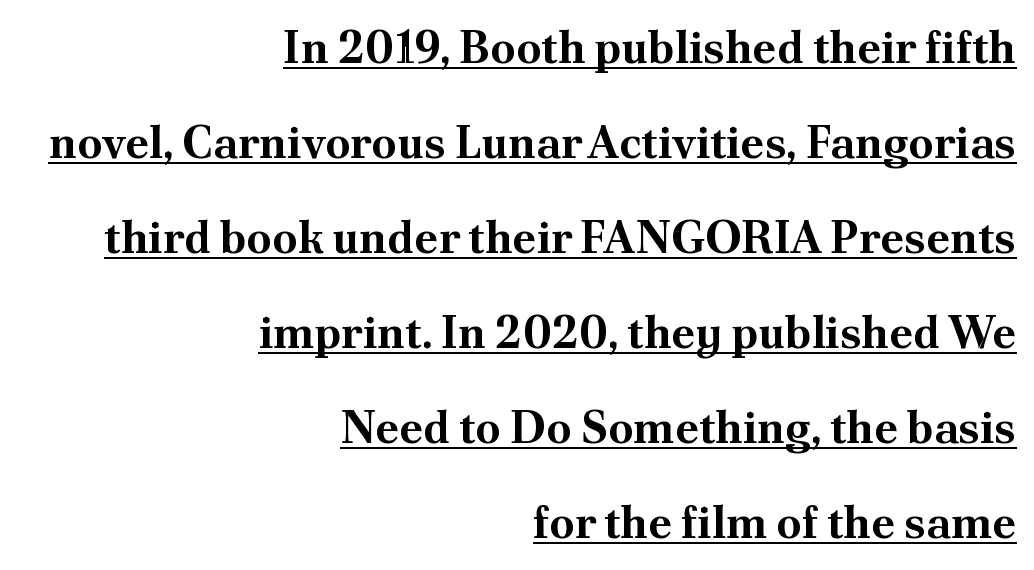
The image shows 45 px bold serif type, upright; set right-aligned, loose line spacing (2.11x), normal letter spacing, underlined; medium stroke contrast and a small x-height.
